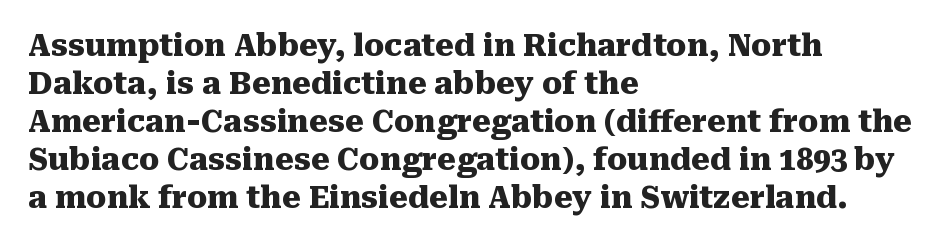
The typeface chosen for these lines features serifs. Each letter keeps its own natural width here, so spacing adapts to shape. Notice how the stems are strictly vertical — no italics here. The type is set solid horizontally, with unmodified tracking.
